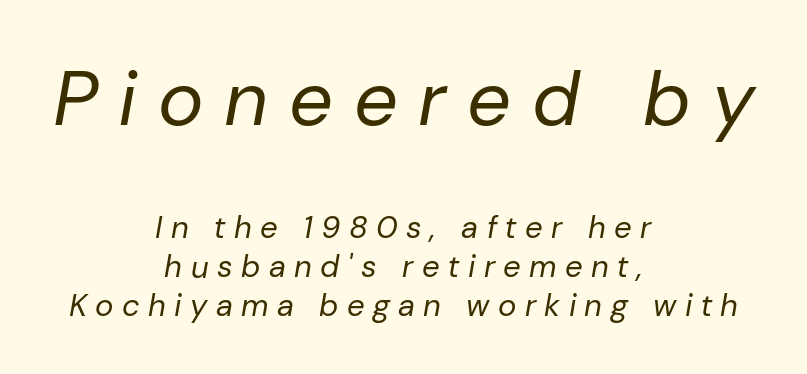
Slant detected: the letters are inclined. A typesetter would call this heavily tracked-out type. The weight would be labelled regular, book, light, or lighter still. The more generous point size was reserved for the upper chunk. A typesetter would call this proportional, since set widths differ per character. The block of text has a typical density, with ordinary space between rows.
